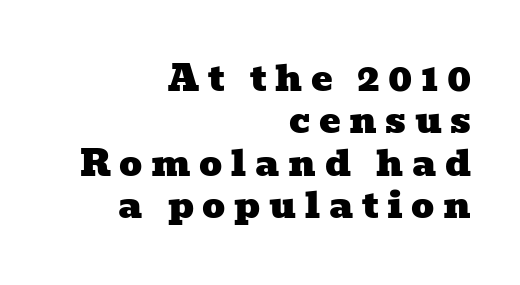
{"serif": "yes", "width": "wide", "stroke_contrast": "low", "x_height": "medium", "monospaced": "no", "underline": "no", "align": "right", "line_spacing_ratio": 1.18, "letter_spacing": "wide", "letter_spacing_em": 0.24, "glyph_px": 36}
